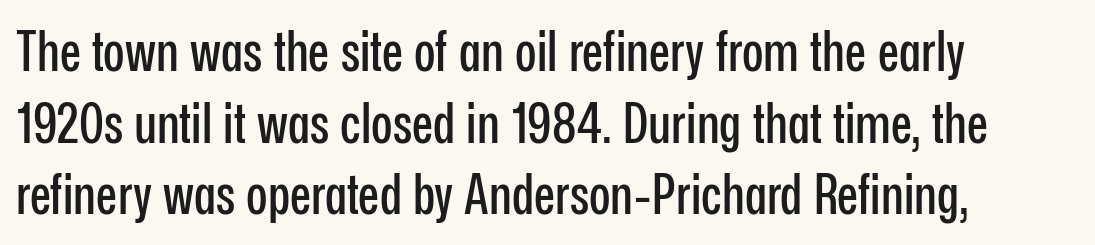
The image shows 56 px condensed sans-serif type, upright; set left-aligned, normal line spacing (1.28x), normal letter spacing, not underlined; low stroke contrast and a medium x-height.
